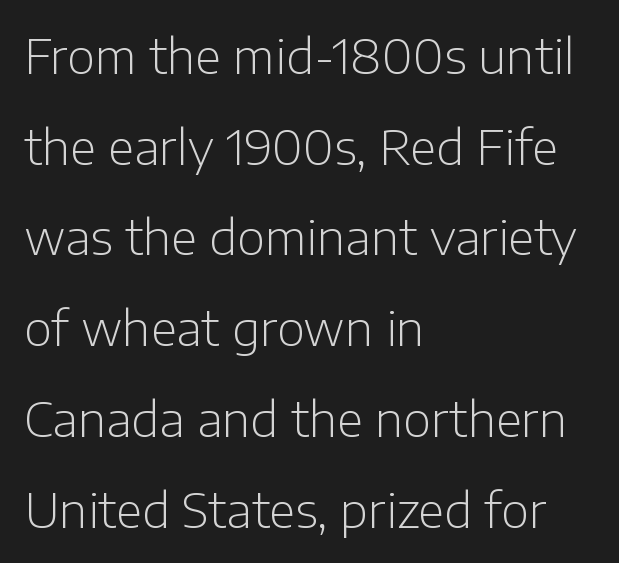
The lettering stays uniformly vertical, giving the passage a roman look. You could not count columns in this text — the font is proportionally spaced. Weight class: somewhere from thin through regular. Underline: absent. Caption: standard tracking, unaltered. Which margin do the lines hug? The left one — the right edge is uneven.
